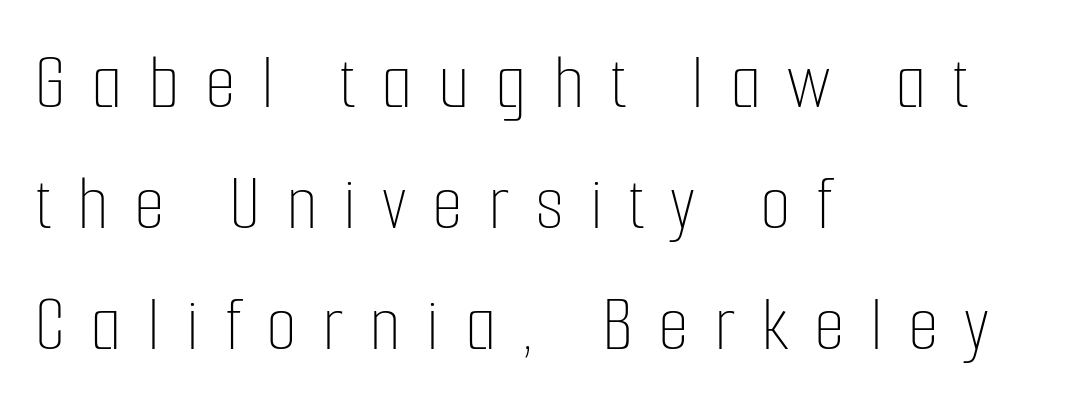
Spacing between characters has been opened up far beyond the box default. Teacher's note: observe the even left margin — that is flush-left alignment. The designer left line spacing at the default. The strip under each line holds only bare page. Each letter keeps its own natural width here, so spacing adapts to shape. When letters stand straight like this, we call the style roman or upright.
